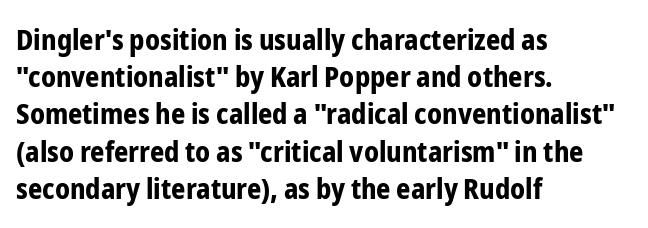
{"serif": "no", "italic": "no", "bold": "yes", "weight": "bold", "width": "condensed", "stroke_contrast": "low", "x_height": "medium", "monospaced": "no", "underline": "no", "align": "left", "line_spacing": "normal", "line_spacing_ratio": 1.33, "letter_spacing": "normal", "letter_spacing_em": 0.0, "glyph_px": 28}
